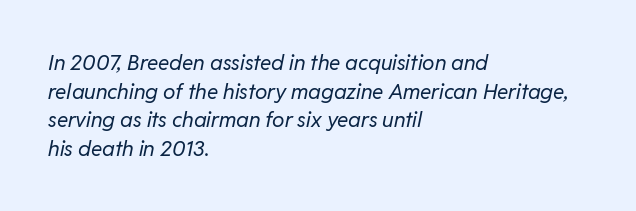
{"italic": "yes", "lean": "right", "slant_degrees": 11, "bold": "no", "underline": "no", "align": "left", "line_spacing": "normal", "line_spacing_ratio": 1.36, "letter_spacing": "normal", "letter_spacing_em": 0.0, "glyph_px": 21}
